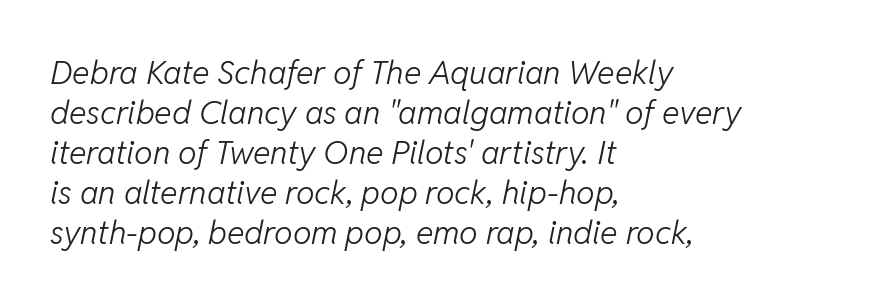
{"italic": "yes", "lean": "right", "slant_degrees": 11, "bold": "no", "weight": "light", "width": "normal", "stroke_contrast": "low", "x_height": "medium", "monospaced": "no", "underline": "no", "align": "left", "line_spacing_ratio": 1.21, "letter_spacing": "normal", "letter_spacing_em": 0.0, "glyph_px": 33}
